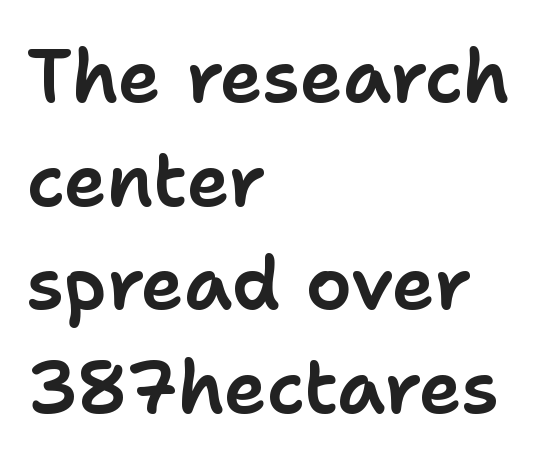
Q: Is the text italic (slanted)? A: No, it is upright.
Q: Is the typeface a serif or a sans-serif typeface? A: Sans-serif.
Q: Is the text underlined? A: No.
Q: How is the paragraph aligned? A: Left-aligned.
Q: Is the spacing between letters normal or unusually wide? A: Normal.
Q: Is the spacing between lines tight, normal or loose? A: Normal.
Q: Width (condensed, normal, or wide)? A: Normal.
Q: Stroke contrast? A: Low.
Q: x-height? A: Medium.
Q: Monospaced? A: No.
